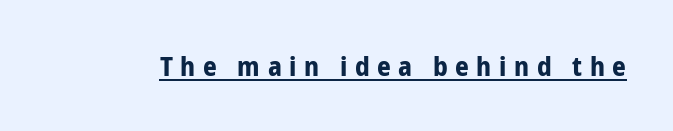
The image shows 27 px bold type, upright; set unusually wide letter spacing (+0.28 em), underlined.
